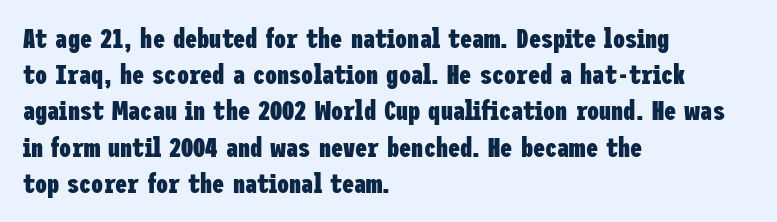
{"italic": "no", "bold": "yes", "underline": "no", "align": "left", "line_spacing": "normal", "line_spacing_ratio": 1.34, "letter_spacing": "normal", "letter_spacing_em": 0.0, "glyph_px": 27}
